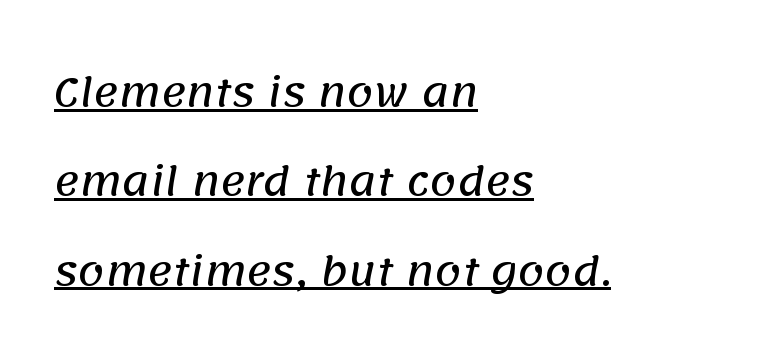
Q: Is the typeface a serif or a sans-serif typeface? A: Sans-serif.
Q: Is the text underlined? A: Yes.
Q: How is the paragraph aligned? A: Left-aligned.
Q: Is the spacing between letters normal or unusually wide? A: Normal.
Q: Is the spacing between lines tight, normal or loose? A: Loose.
Q: Width (condensed, normal, or wide)? A: Normal.
Q: Stroke contrast? A: Low.
Q: x-height? A: Large.
Q: Monospaced? A: No.
